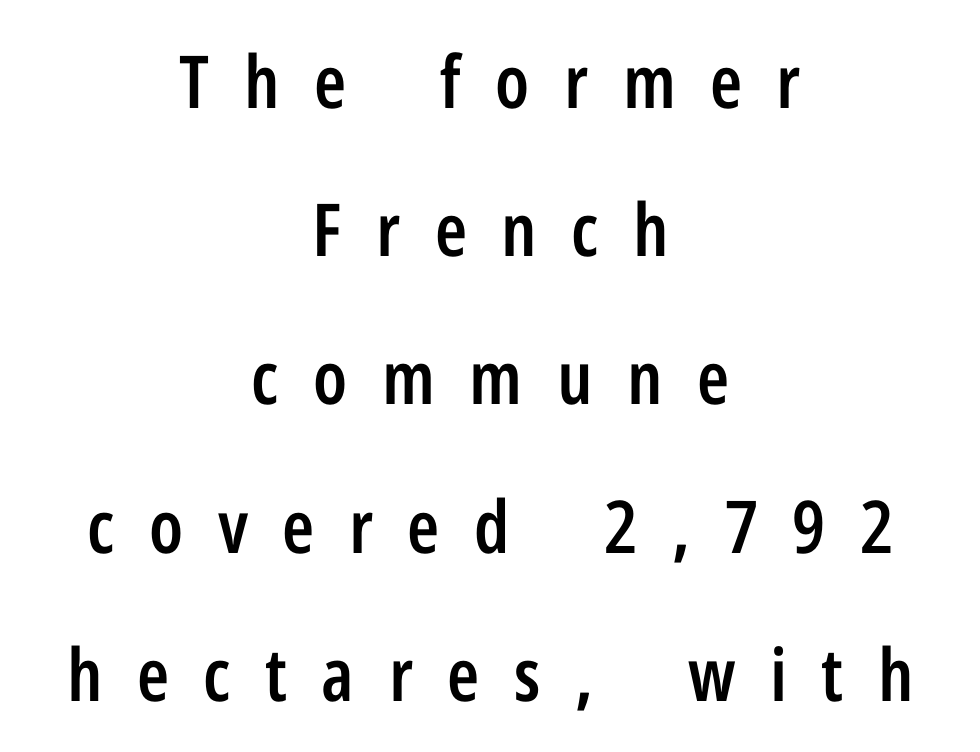
The image shows 73 px semibold, condensed sans-serif type, upright; set centered, loose line spacing (2.03x), unusually wide letter spacing (+0.47 em), not underlined; low stroke contrast and a medium x-height.
